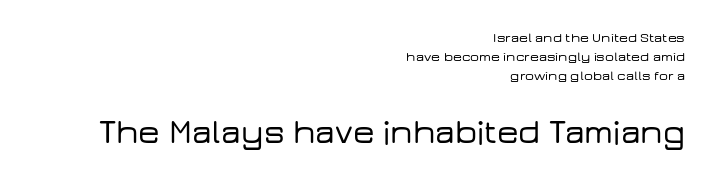
Plain, unruled lines of type. Character widths vary here, with narrow letters taking less room than wide ones. A flush-right, rag-left setting is used for this passage. The face used here appears at its bigger size in the lower chunk. In terms of leading, this rendering sits right in the middle.
